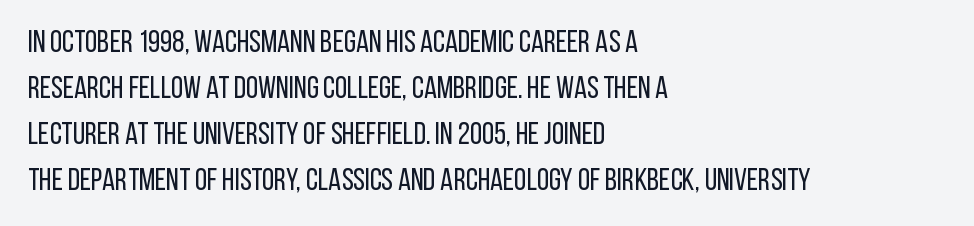
Layout note: lines flush left. Underline: absent. The letters stand upright; this is a roman face. Type style note: lacks serifs. The font sits on the lighter half of the weight spectrum, regular included. This sample uses plain, unmodified letter spacing.
